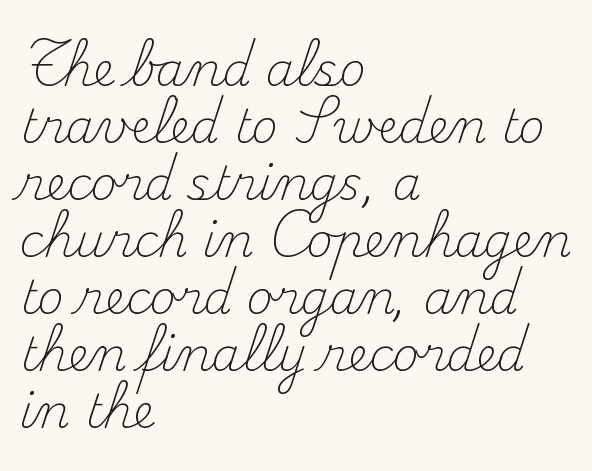
{"serif": "yes", "bold": "no", "weight": "light", "width": "normal", "stroke_contrast": "medium", "x_height": "small", "monospaced": "no", "underline": "no", "align": "left", "line_spacing_ratio": 1.24, "letter_spacing": "normal", "letter_spacing_em": 0.0, "glyph_px": 46}
